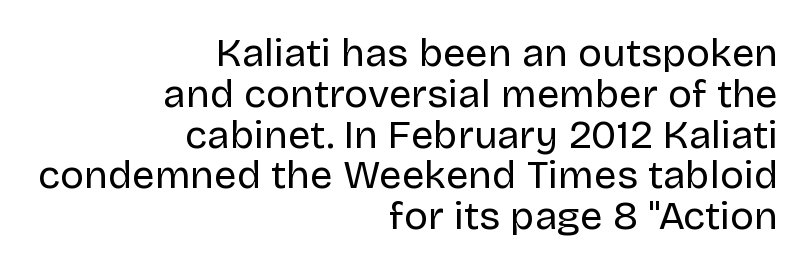
Q: Is the text bold? A: No.
Q: Is the text italic (slanted)? A: No, it is upright.
Q: Is the typeface a serif or a sans-serif typeface? A: Sans-serif.
Q: Is the text underlined? A: No.
Q: How is the paragraph aligned? A: Right-aligned.
Q: Is the spacing between letters normal or unusually wide? A: Normal.
Q: Is the spacing between lines tight, normal or loose? A: Tight.
Q: Width (condensed, normal, or wide)? A: Normal.
Q: Stroke contrast? A: Low.
Q: x-height? A: Large.
Q: Monospaced? A: No.
